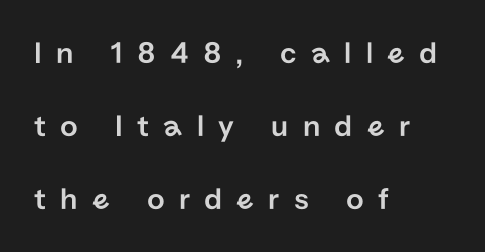
The image shows 31 px sans-serif type, upright; set left-aligned, loose line spacing (2.36x), unusually wide letter spacing (+0.46 em), not underlined; low stroke contrast and a medium x-height.
